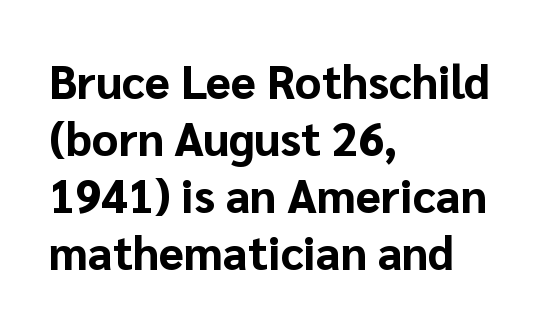
The image shows 46 px bold sans-serif type, upright; set left-aligned, line spacing 1.24x, normal letter spacing, not underlined; low stroke contrast and a medium x-height.
